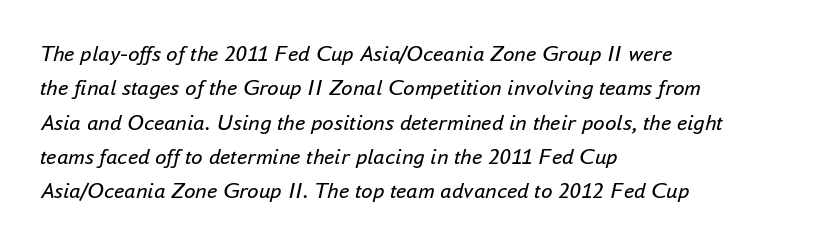
{"italic": "yes", "lean": "right", "slant_degrees": 16, "bold": "no", "underline": "no", "align": "left", "line_spacing": "normal", "line_spacing_ratio": 1.49, "letter_spacing": "normal", "letter_spacing_em": 0.0, "glyph_px": 23}
